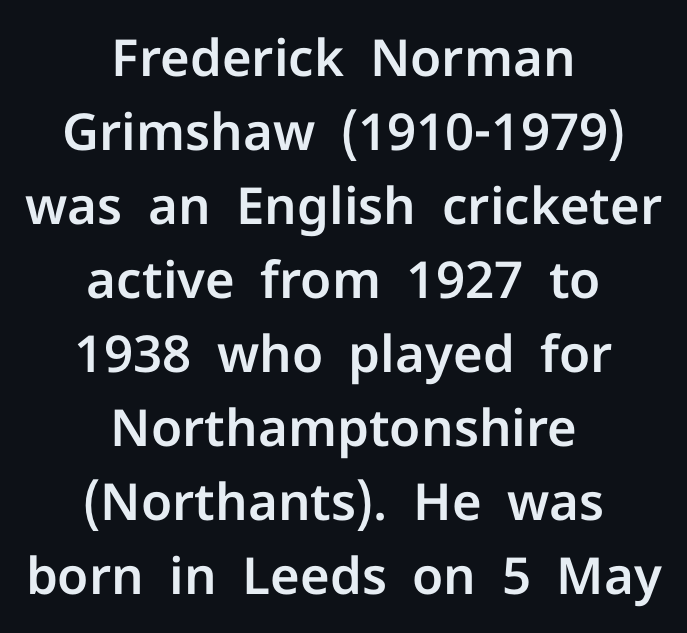
{"serif": "no", "italic": "no", "width": "normal", "stroke_contrast": "low", "x_height": "medium", "monospaced": "no", "underline": "no", "align": "center", "line_spacing": "normal", "line_spacing_ratio": 1.45, "letter_spacing": "normal", "letter_spacing_em": 0.0, "glyph_px": 51}
